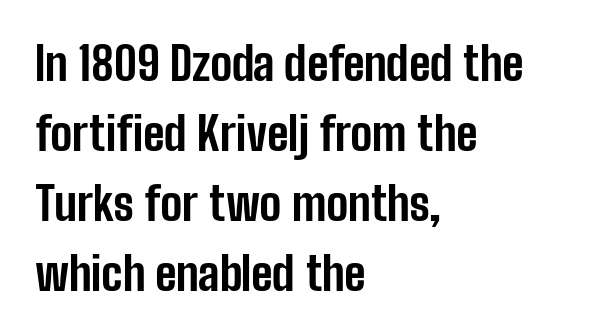
The image shows 46 px bold, condensed sans-serif type, upright; set left-aligned, normal line spacing (1.52x), normal letter spacing, not underlined; low stroke contrast and a medium x-height.
